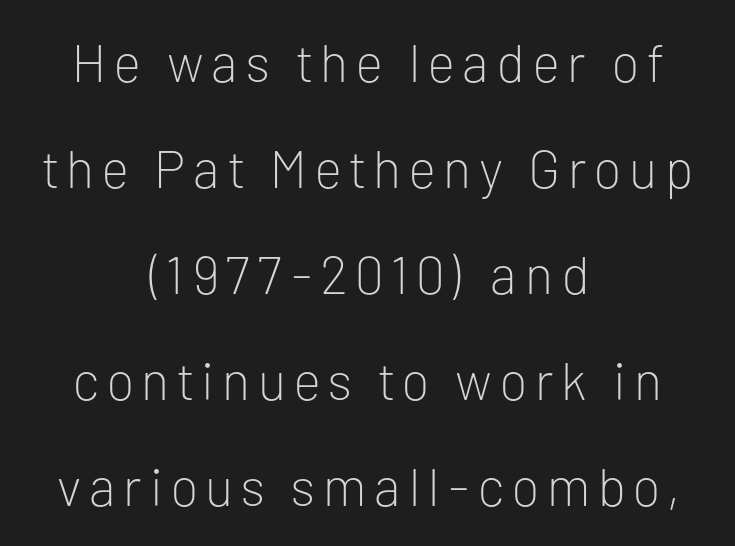
{"serif": "no", "italic": "no", "bold": "no", "weight": "light", "width": "normal", "stroke_contrast": "low", "x_height": "medium", "monospaced": "no", "underline": "no", "align": "center", "line_spacing": "loose", "line_spacing_ratio": 2.0, "glyph_px": 53}
